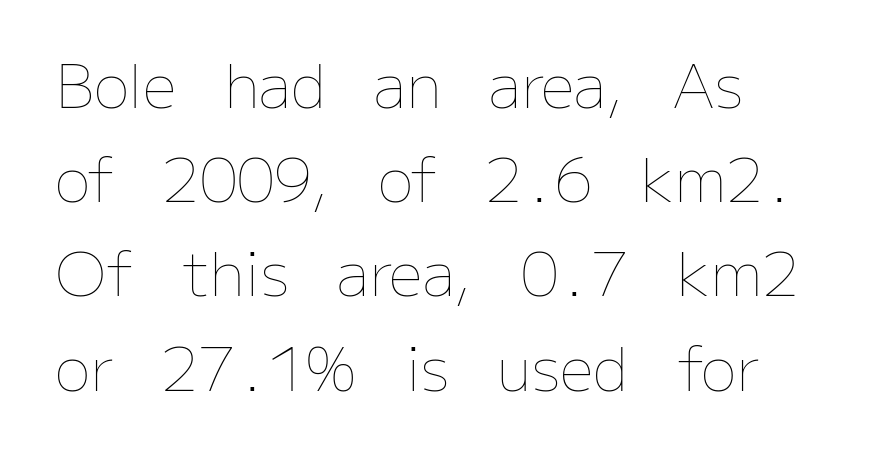
{"italic": "no", "bold": "no", "weight": "thin", "width": "normal", "stroke_contrast": "low", "x_height": "medium", "monospaced": "no", "underline": "no", "align": "left", "line_spacing": "normal", "line_spacing_ratio": 1.57, "letter_spacing": "normal", "letter_spacing_em": 0.0, "glyph_px": 60}
